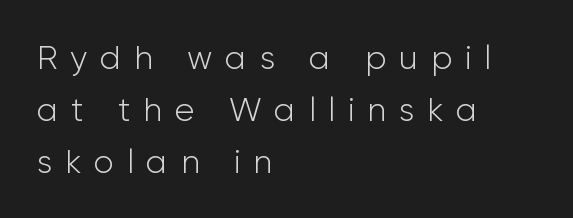
What kind of face is this? One without serifs — a sans. The letters advance in unequal steps, a hallmark of proportional type. This is roman type, the default non-slanted kind. The rendering anchors every line to the left-hand side. Students, note that the glyphs here are deliberately spaced far apart. One glance says typical: line gaps are just what's usual.
